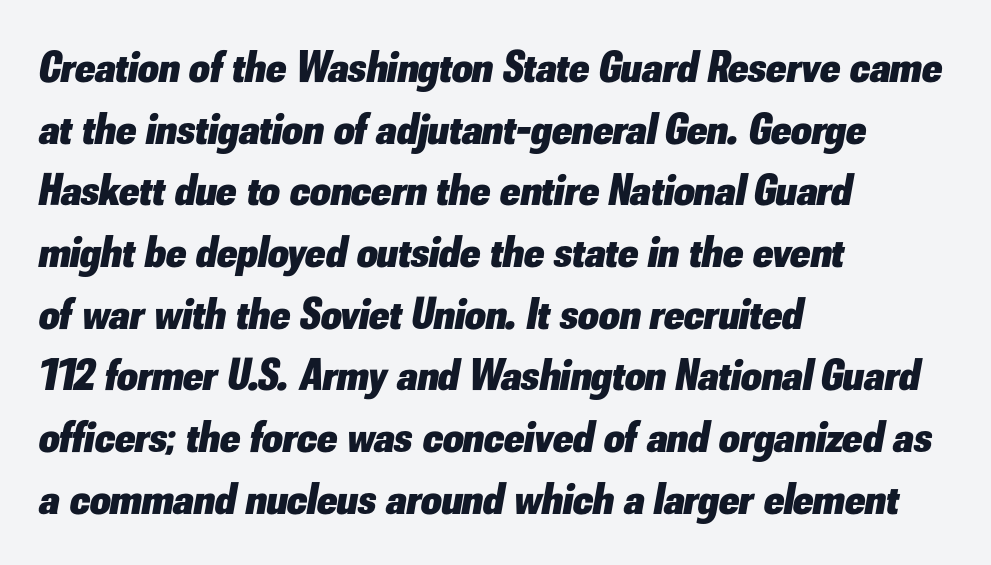
Q: Is the text bold? A: Yes.
Q: Is the text italic (slanted)? A: Yes, it leans right by about 10 degrees.
Q: Is the text underlined? A: No.
Q: How is the paragraph aligned? A: Left-aligned.
Q: Is the spacing between letters normal or unusually wide? A: Normal.
Q: Is the spacing between lines tight, normal or loose? A: Normal.
Q: Width (condensed, normal, or wide)? A: Normal.
Q: Stroke contrast? A: Low.
Q: x-height? A: Small.
Q: Monospaced? A: No.
